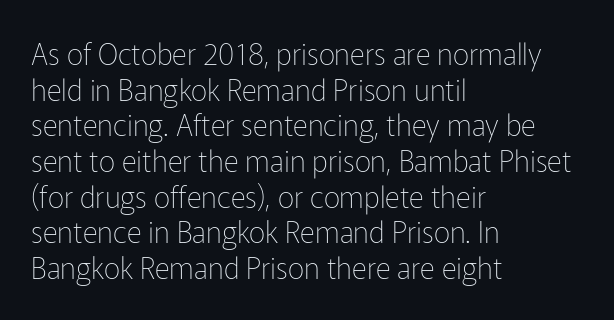
Q: Is the text bold? A: No.
Q: Is the text italic (slanted)? A: No, it is upright.
Q: Is the typeface a serif or a sans-serif typeface? A: Sans-serif.
Q: Is the text underlined? A: No.
Q: How is the paragraph aligned? A: Left-aligned.
Q: Is the spacing between letters normal or unusually wide? A: Normal.
Q: Width (condensed, normal, or wide)? A: Normal.
Q: Stroke contrast? A: Low.
Q: x-height? A: Medium.
Q: Monospaced? A: No.
